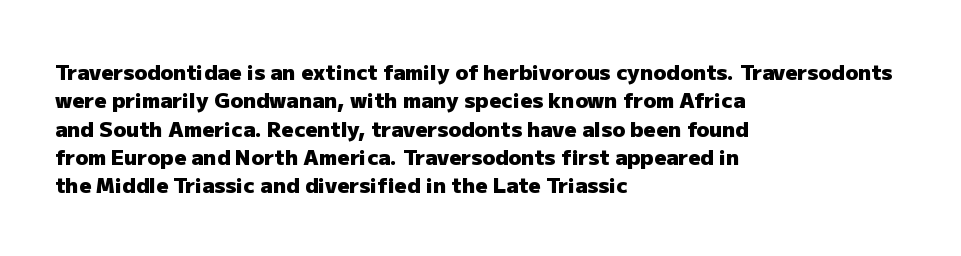
The image shows 21 px bold type, upright; set left-aligned, normal line spacing (1.35x), normal letter spacing, not underlined.
